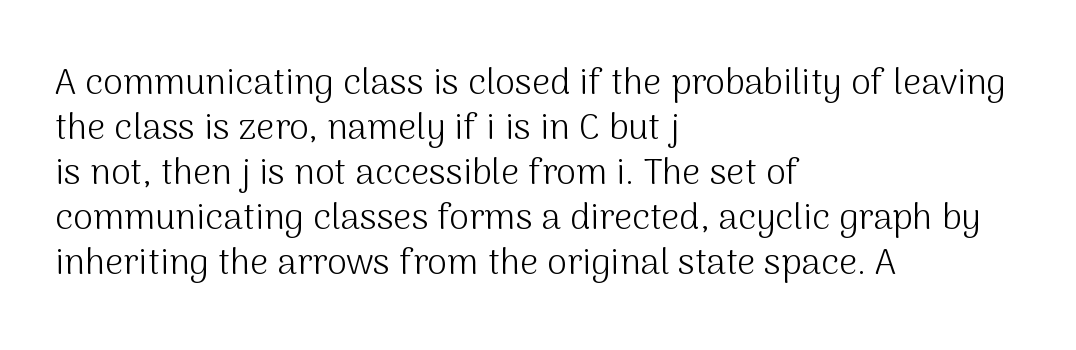
Q: Is the text bold? A: No.
Q: Is the text italic (slanted)? A: No, it is upright.
Q: Is the typeface a serif or a sans-serif typeface? A: Sans-serif.
Q: Is the text underlined? A: No.
Q: How is the paragraph aligned? A: Left-aligned.
Q: Is the spacing between letters normal or unusually wide? A: Normal.
Q: Is the spacing between lines tight, normal or loose? A: Normal.
Q: Width (condensed, normal, or wide)? A: Normal.
Q: Stroke contrast? A: Medium.
Q: x-height? A: Medium.
Q: Monospaced? A: No.
